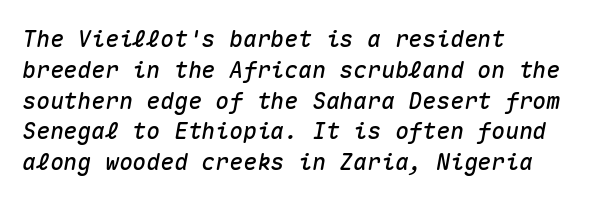
Tracking value appears to be zero — textbook default spacing. Clear beneath every line of the passage. A student would call this left alignment; a typographer would say flush left, rag right. The text carries the slant typical of an italic or oblique font. Does the leading feel generous? No, just average.
